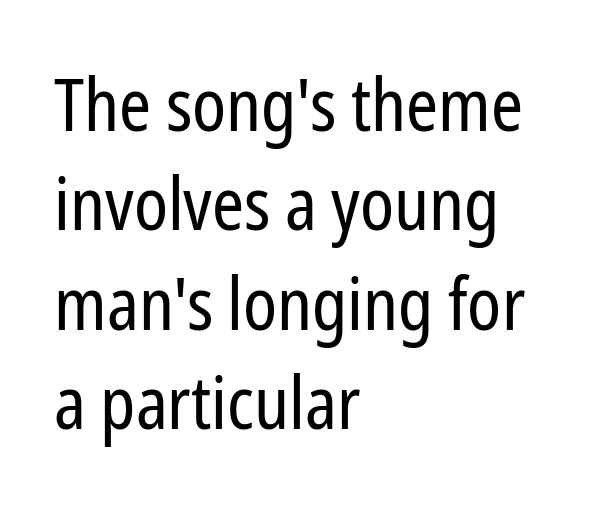
{"serif": "no", "italic": "no", "bold": "no", "weight": "regular", "width": "condensed", "stroke_contrast": "low", "x_height": "medium", "monospaced": "no", "underline": "no", "align": "left", "line_spacing": "normal", "line_spacing_ratio": 1.38, "letter_spacing": "normal", "letter_spacing_em": 0.0, "glyph_px": 72}
